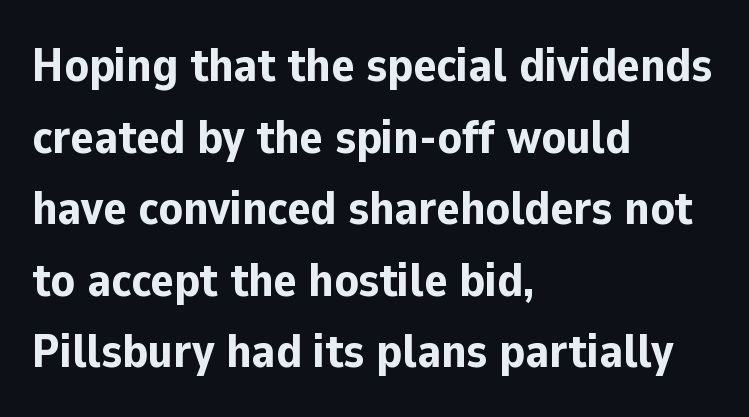
Q: Is the text bold? A: Yes.
Q: Is the text italic (slanted)? A: No, it is upright.
Q: Is the typeface a serif or a sans-serif typeface? A: Sans-serif.
Q: Is the text underlined? A: No.
Q: How is the paragraph aligned? A: Left-aligned.
Q: Is the spacing between letters normal or unusually wide? A: Normal.
Q: Is the spacing between lines tight, normal or loose? A: Normal.
Q: Width (condensed, normal, or wide)? A: Normal.
Q: Stroke contrast? A: Low.
Q: x-height? A: Medium.
Q: Monospaced? A: No.
